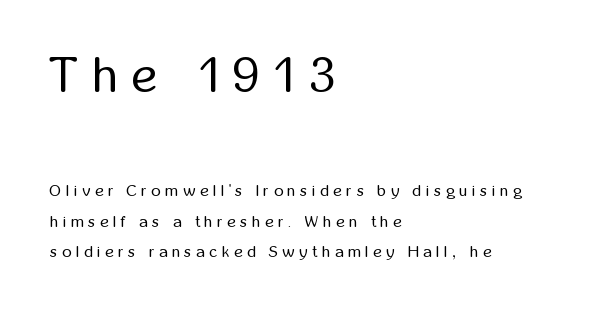
Q: Is the text bold? A: No.
Q: Is the text italic (slanted)? A: No, it is upright.
Q: Is the typeface a serif or a sans-serif typeface? A: Sans-serif.
Q: Is the text underlined? A: No.
Q: How is the paragraph aligned? A: Left-aligned.
Q: Is the spacing between letters normal or unusually wide? A: Unusually wide.
Q: Is the spacing between lines tight, normal or loose? A: Loose.
Q: Which block of text is set in a larger size, the first (top) or the second (bottom)? A: The first (top) one.
Q: Width (condensed, normal, or wide)? A: Condensed.
Q: Stroke contrast? A: Low.
Q: x-height? A: Medium.
Q: Monospaced? A: No.
